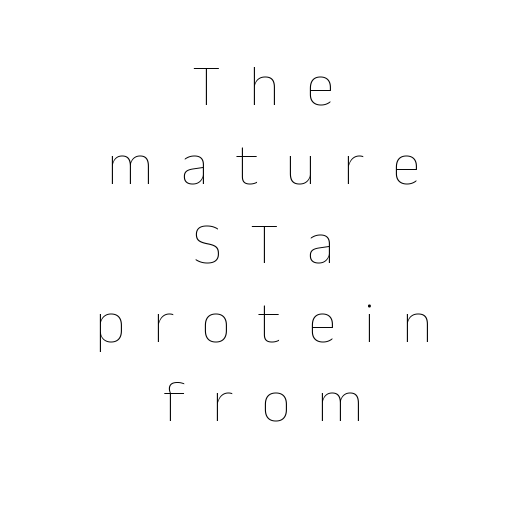
The image shows 59 px thin type, upright; set centered, normal line spacing (1.34x), unusually wide letter spacing (+0.46 em), not underlined; low stroke contrast and a medium x-height.
